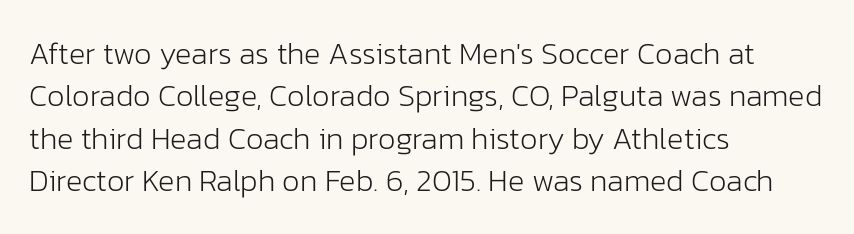
The image shows 31 px light sans-serif type, upright; set left-aligned, normal line spacing (1.37x), normal letter spacing, not underlined; low stroke contrast and a medium x-height.
